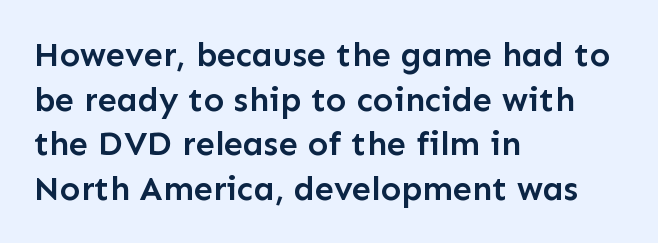
The space between consecutive lines is moderate. Weight check: semibold — heavier than regular, not quite bold. The space beneath each line is pristine and unruled. Looks like regular typesetting: each glyph gets only the width it needs. The characters display no serif detailing; their extremities are plain. The text block is weighted toward the left margin, trailing off unevenly rightward.
